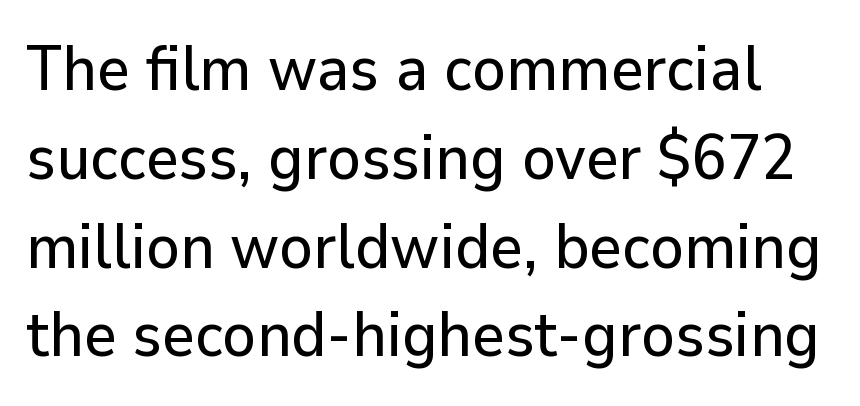
Q: Is the text italic (slanted)? A: No, it is upright.
Q: Is the typeface a serif or a sans-serif typeface? A: Sans-serif.
Q: Is the text underlined? A: No.
Q: Is the spacing between letters normal or unusually wide? A: Normal.
Q: Is the spacing between lines tight, normal or loose? A: Normal.
Q: Width (condensed, normal, or wide)? A: Normal.
Q: Stroke contrast? A: Low.
Q: x-height? A: Medium.
Q: Monospaced? A: No.
